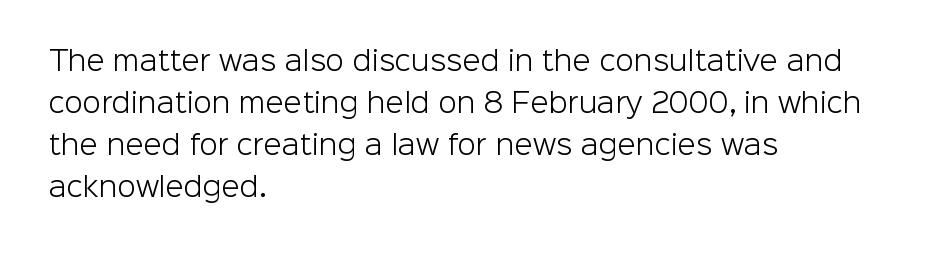
The image shows 27 px text type, upright; set left-aligned, normal line spacing (1.56x), normal letter spacing, not underlined.
